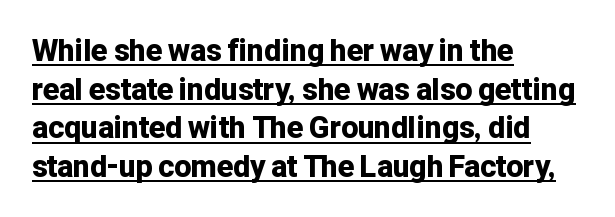
A continuous stroke trails under the words, as in a hyperlink. Varying glyph widths throughout — classic text-font behaviour. This sample uses plain, unmodified letter spacing. The lettering holds an erect, upright posture throughout. A typesetter would label this face a sans.
